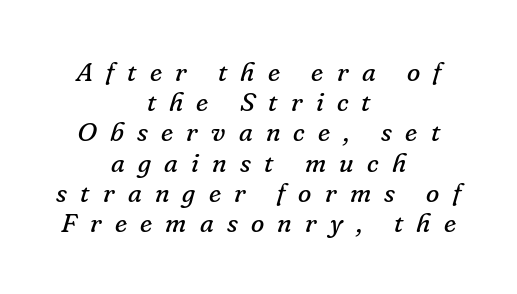
{"italic": "yes", "lean": "right", "slant_degrees": 16, "bold": "no", "underline": "no", "align": "center", "line_spacing": "tight", "line_spacing_ratio": 1.12, "letter_spacing": "wide", "letter_spacing_em": 0.49, "glyph_px": 27}
